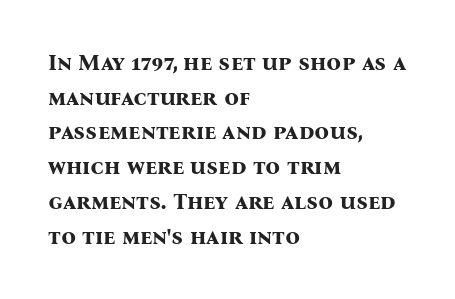
{"italic": "no", "bold": "yes", "underline": "no", "align": "left", "line_spacing": "normal", "line_spacing_ratio": 1.51, "letter_spacing": "normal", "letter_spacing_em": 0.0, "glyph_px": 23}
